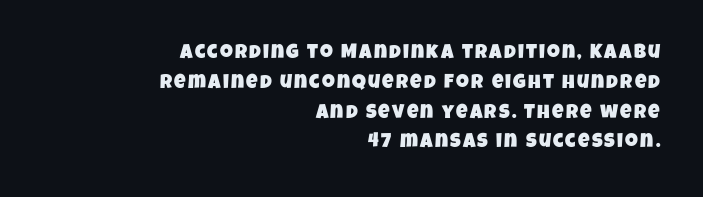
Q: Is the text underlined? A: No.
Q: How is the paragraph aligned? A: Right-aligned.
Q: Is the spacing between lines tight, normal or loose? A: Normal.
